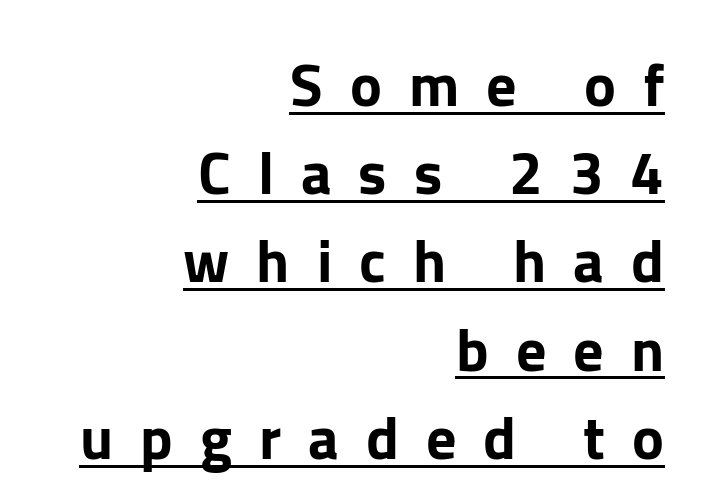
Q: Is the text italic (slanted)? A: No, it is upright.
Q: Is the typeface a serif or a sans-serif typeface? A: Sans-serif.
Q: Is the text underlined? A: Yes.
Q: How is the paragraph aligned? A: Right-aligned.
Q: Is the spacing between letters normal or unusually wide? A: Unusually wide.
Q: Is the spacing between lines tight, normal or loose? A: Normal.
Q: Width (condensed, normal, or wide)? A: Normal.
Q: Stroke contrast? A: Low.
Q: x-height? A: Medium.
Q: Monospaced? A: No.
